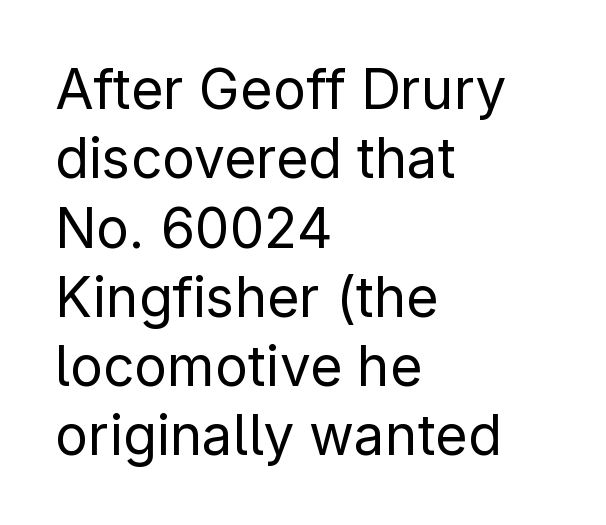
These lines keep a tight, regular rhythm from letter to letter. You could not count columns in this text — the font is proportionally spaced. This reads as an unemphasized weight, regular at the heaviest. Horizontally, the lines are justified to the leading edge only.
